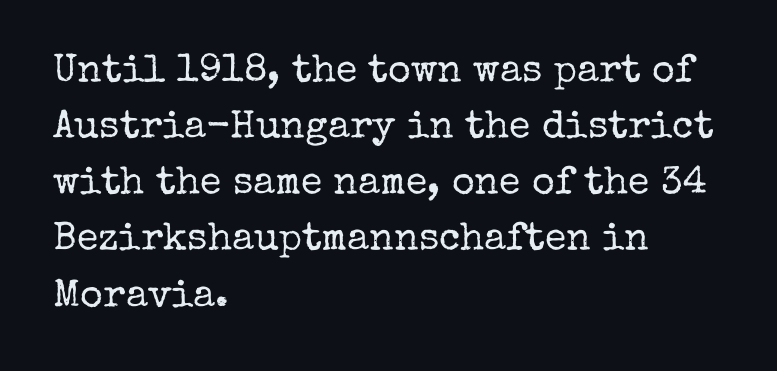
Visually the block forms a straight wall on the left and a jagged coastline on the right. Interline gaps are of average width in this sample. Proportional: the letters do not fall into vertical columns. Nothing unusual about the tracking: characters are spaced as the font intends. The specimen reads as upright at a glance. The specimen omits any rule beneath the text block's lines.
